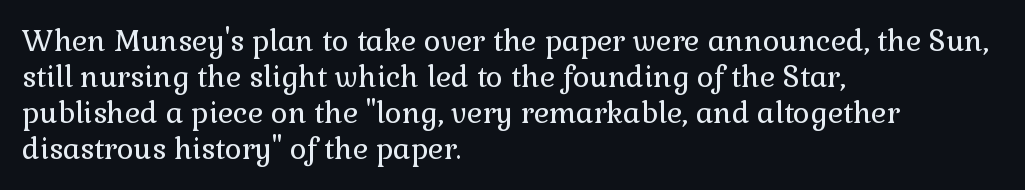
The image shows 29 px regular-weight serif type, upright; set left-aligned, line spacing 1.24x, normal letter spacing, not underlined; a medium x-height.
